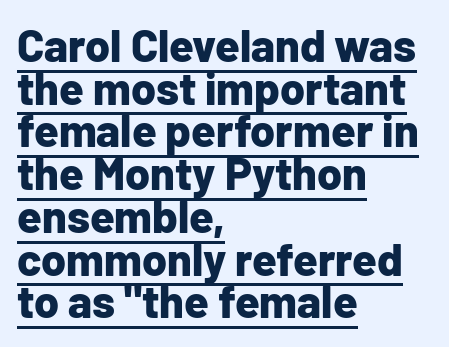
{"serif": "no", "italic": "no", "bold": "yes", "weight": "bold", "width": "normal", "stroke_contrast": "low", "x_height": "medium", "monospaced": "no", "underline": "yes", "align": "left", "line_spacing": "tight", "line_spacing_ratio": 0.95, "letter_spacing": "normal", "letter_spacing_em": 0.0, "glyph_px": 45}
